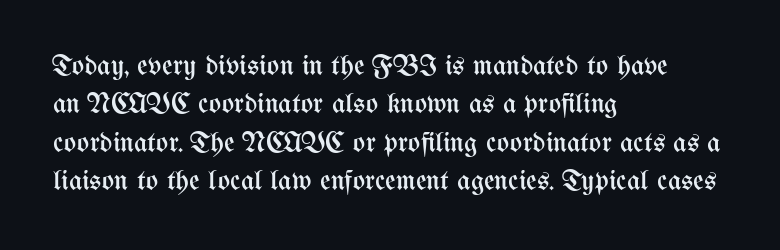
{"italic": "no", "bold": "no", "weight": "regular", "width": "condensed", "stroke_contrast": "medium", "x_height": "medium", "monospaced": "no", "underline": "no", "align": "left", "line_spacing": "normal", "line_spacing_ratio": 1.32, "letter_spacing": "normal", "letter_spacing_em": 0.0, "glyph_px": 29}
